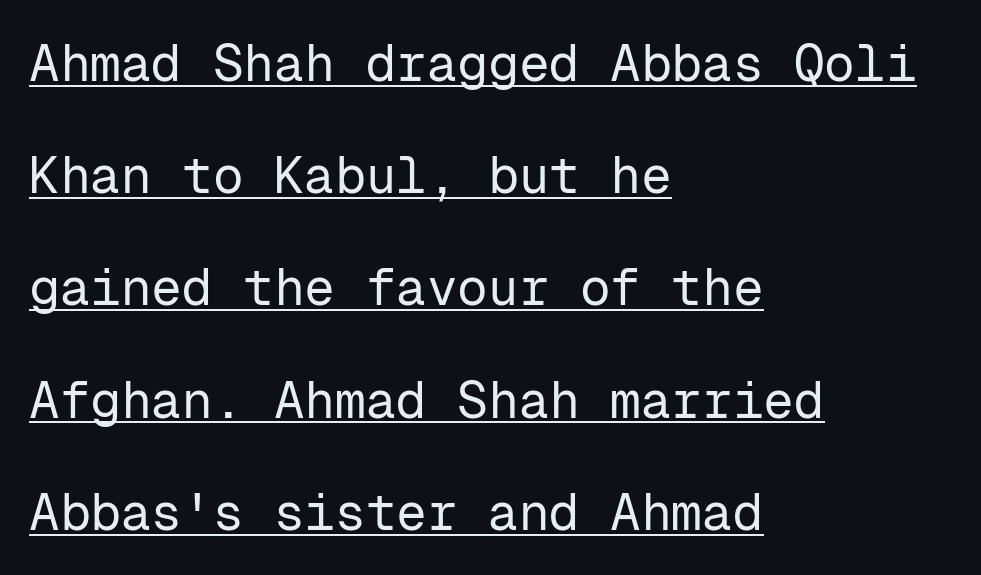
The image shows 51 px regular-weight sans-serif type, upright, monospaced; set left-aligned, loose line spacing (2.2x), normal letter spacing, underlined; low stroke contrast and a medium x-height.
